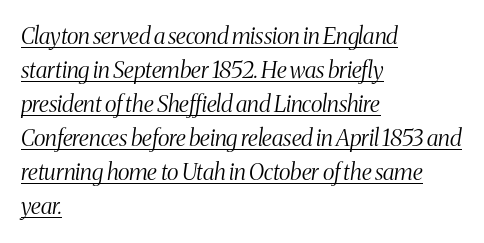
{"italic": "yes", "lean": "right", "slant_degrees": 8, "bold": "no", "underline": "yes", "align": "left", "line_spacing": "normal", "line_spacing_ratio": 1.48, "letter_spacing": "normal", "letter_spacing_em": 0.0, "glyph_px": 23}
